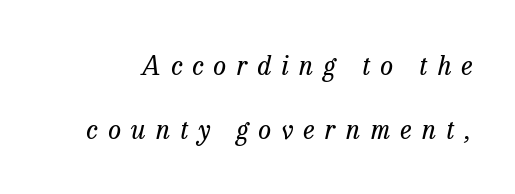
Q: Is the text bold? A: No.
Q: Is the text italic (slanted)? A: Yes, it leans right by about 13 degrees.
Q: Is the text underlined? A: No.
Q: Is the spacing between letters normal or unusually wide? A: Unusually wide.
Q: Is the spacing between lines tight, normal or loose? A: Loose.
